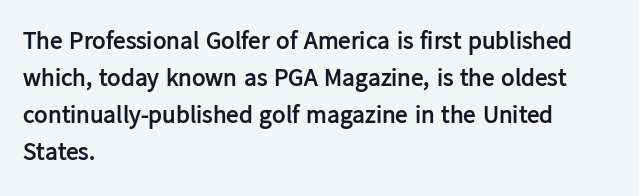
The image shows 25 px bold type, upright; set left-aligned, normal line spacing (1.48x), normal letter spacing, not underlined.
